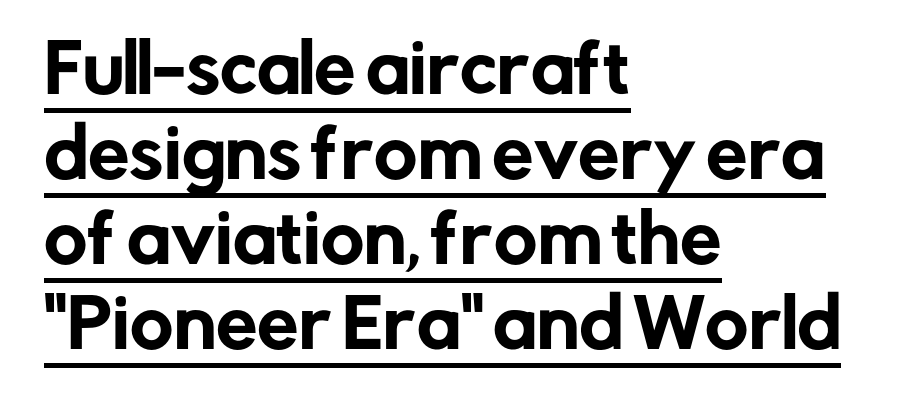
Q: Is the text italic (slanted)? A: No, it is upright.
Q: Is the typeface a serif or a sans-serif typeface? A: Sans-serif.
Q: Is the text underlined? A: Yes.
Q: How is the paragraph aligned? A: Left-aligned.
Q: Is the spacing between letters normal or unusually wide? A: Normal.
Q: Is the spacing between lines tight, normal or loose? A: Normal.
Q: Width (condensed, normal, or wide)? A: Normal.
Q: Stroke contrast? A: Low.
Q: x-height? A: Medium.
Q: Monospaced? A: No.
